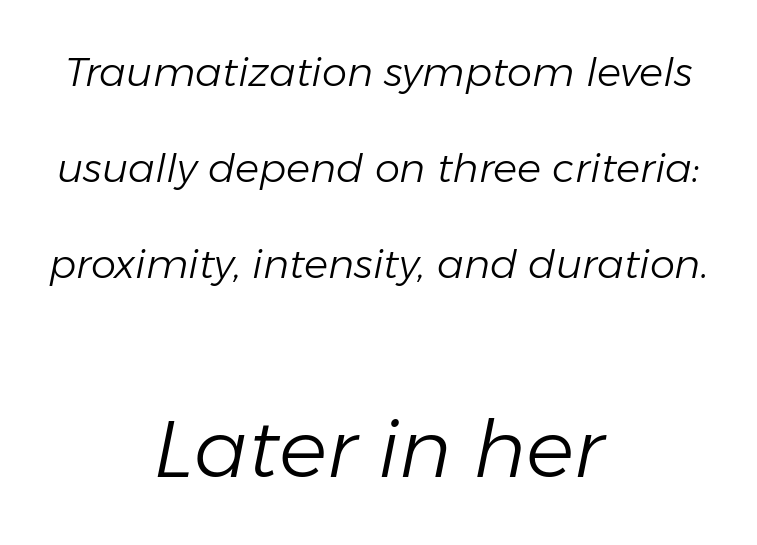
Varying glyph widths throughout — classic text-font behaviour. Scale increases going downward across the two blocks. Rule under the text: the space is simply empty. These lines stack symmetrically, like a column narrowing and widening about its center. Slanted lettering throughout. Caption: face not bold, strokes unweighted.
